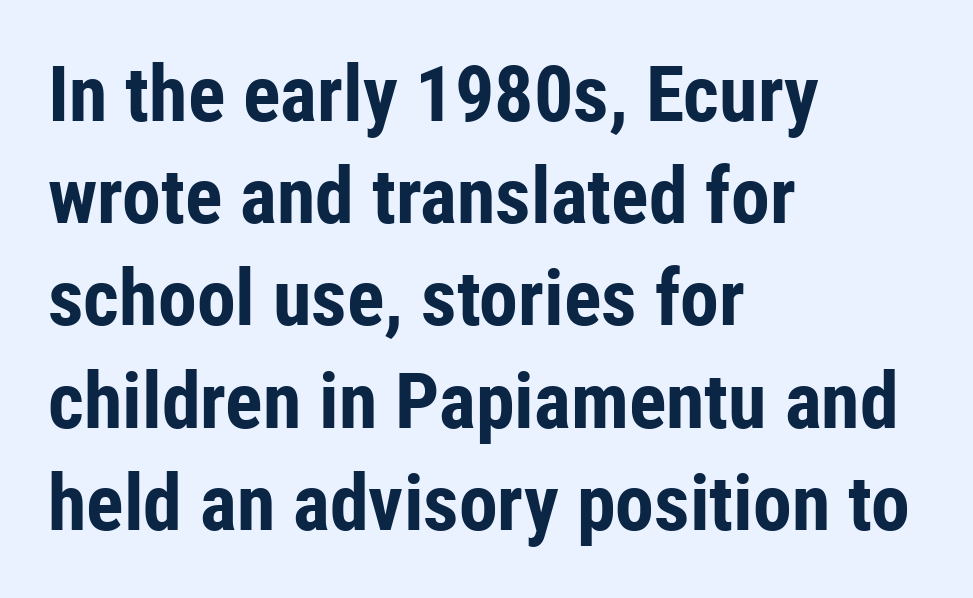
{"serif": "no", "italic": "no", "bold": "yes", "weight": "bold", "width": "condensed", "stroke_contrast": "low", "x_height": "medium", "monospaced": "no", "underline": "no", "align": "left", "line_spacing": "normal", "line_spacing_ratio": 1.31, "letter_spacing": "normal", "letter_spacing_em": 0.0, "glyph_px": 78}
